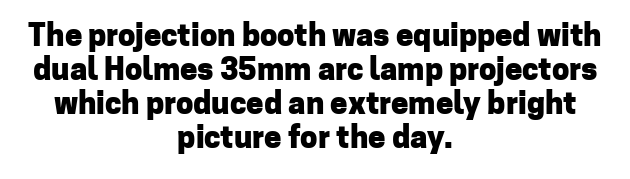
The image shows 31 px heavy sans-serif type, upright; set centered, tight line spacing (1.1x), normal letter spacing, not underlined; low stroke contrast and a medium x-height.
